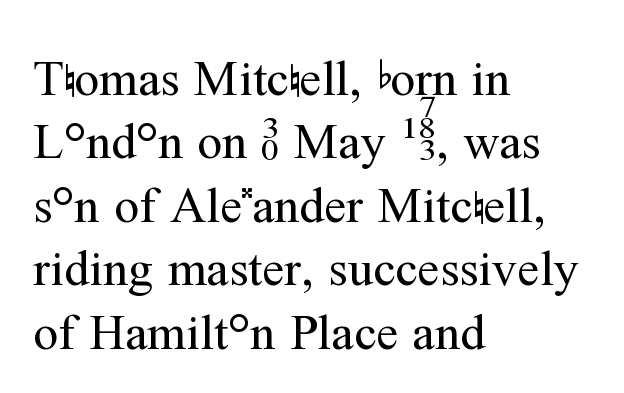
Q: Is the text bold? A: No.
Q: Is the text italic (slanted)? A: No, it is upright.
Q: Is the typeface a serif or a sans-serif typeface? A: Serif.
Q: Is the text underlined? A: No.
Q: How is the paragraph aligned? A: Left-aligned.
Q: Is the spacing between letters normal or unusually wide? A: Normal.
Q: Is the spacing between lines tight, normal or loose? A: Normal.
Q: Width (condensed, normal, or wide)? A: Normal.
Q: Stroke contrast? A: Medium.
Q: x-height? A: Medium.
Q: Monospaced? A: No.
